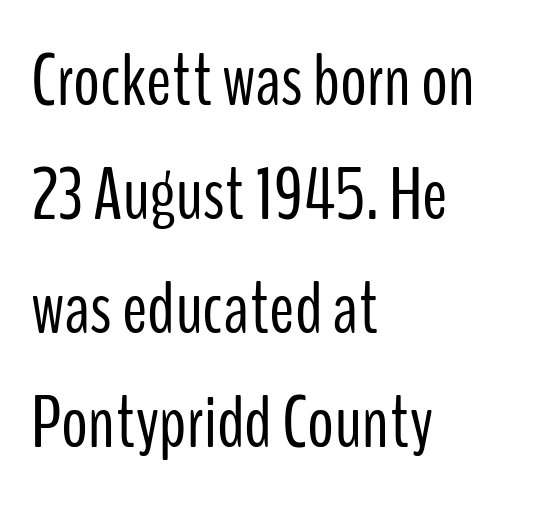
{"serif": "no", "italic": "no", "bold": "no", "weight": "light", "width": "condensed", "stroke_contrast": "low", "x_height": "medium", "monospaced": "no", "underline": "no", "align": "left", "line_spacing": "normal", "line_spacing_ratio": 1.52, "letter_spacing": "normal", "letter_spacing_em": 0.0, "glyph_px": 75}
